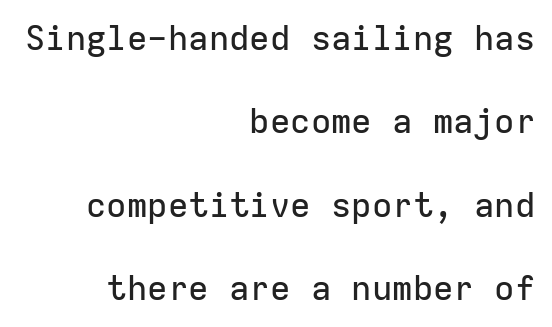
Q: Is the text italic (slanted)? A: No, it is upright.
Q: Is the typeface a serif or a sans-serif typeface? A: Sans-serif.
Q: Is the text underlined? A: No.
Q: How is the paragraph aligned? A: Right-aligned.
Q: Is the spacing between letters normal or unusually wide? A: Normal.
Q: Is the spacing between lines tight, normal or loose? A: Loose.
Q: Width (condensed, normal, or wide)? A: Normal.
Q: Stroke contrast? A: Low.
Q: x-height? A: Medium.
Q: Monospaced? A: Yes.
